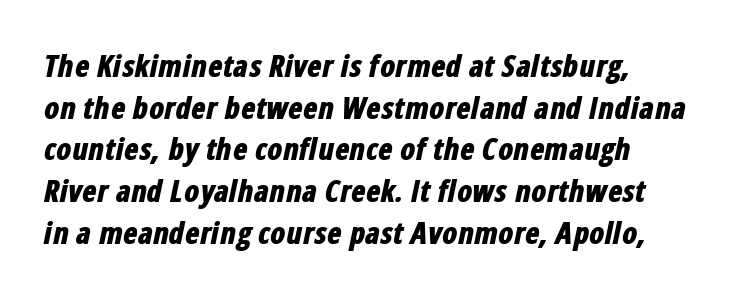
{"italic": "yes", "lean": "right", "slant_degrees": 12, "bold": "yes", "weight": "bold", "width": "condensed", "stroke_contrast": "low", "x_height": "medium", "monospaced": "no", "underline": "no", "line_spacing": "normal", "line_spacing_ratio": 1.39, "letter_spacing": "normal", "letter_spacing_em": 0.0, "glyph_px": 30}
